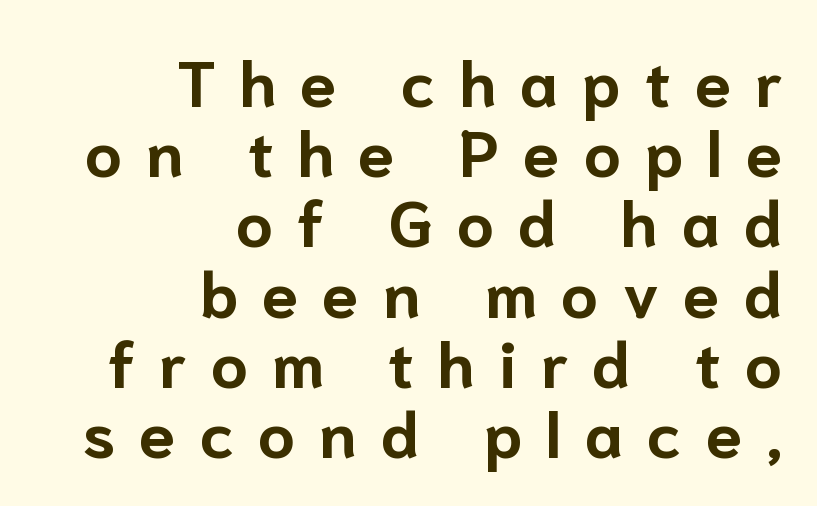
{"serif": "no", "italic": "no", "bold": "yes", "weight": "bold", "width": "normal", "stroke_contrast": "low", "x_height": "medium", "monospaced": "no", "underline": "no", "align": "right", "line_spacing": "tight", "line_spacing_ratio": 1.08, "letter_spacing": "wide", "letter_spacing_em": 0.37, "glyph_px": 65}
